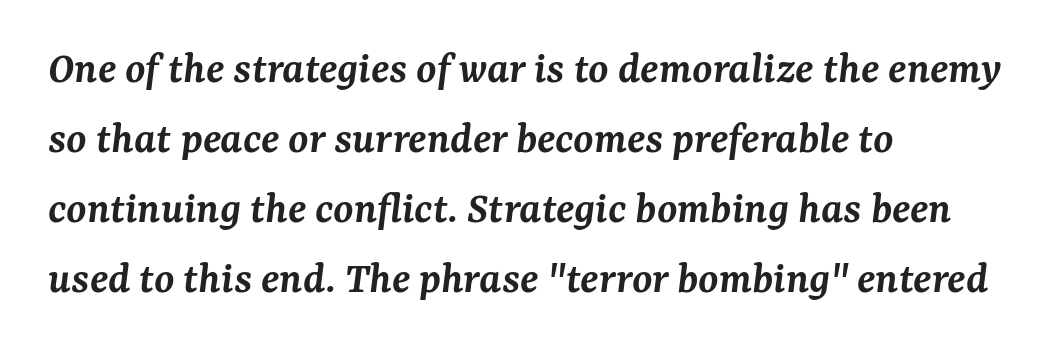
Q: Is the text bold? A: Semi-bold.
Q: Is the text italic (slanted)? A: Yes, it leans right by about 7 degrees.
Q: Is the typeface a serif or a sans-serif typeface? A: Serif.
Q: Is the text underlined? A: No.
Q: How is the paragraph aligned? A: Left-aligned.
Q: Is the spacing between letters normal or unusually wide? A: Normal.
Q: Is the spacing between lines tight, normal or loose? A: Normal.
Q: Width (condensed, normal, or wide)? A: Normal.
Q: Stroke contrast? A: Medium.
Q: x-height? A: Medium.
Q: Monospaced? A: No.
